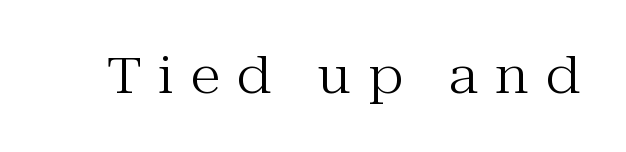
{"serif": "yes", "italic": "no", "bold": "no", "weight": "regular", "width": "normal", "stroke_contrast": "medium", "x_height": "medium", "monospaced": "no", "underline": "no", "letter_spacing": "wide", "letter_spacing_em": 0.34, "glyph_px": 50}
